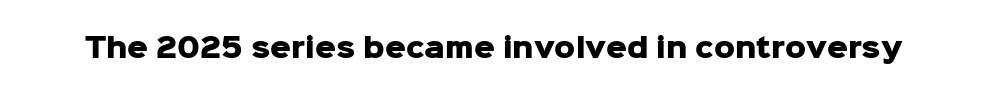
{"italic": "no", "bold": "yes", "underline": "no", "letter_spacing": "normal", "letter_spacing_em": 0.0, "glyph_px": 26}
